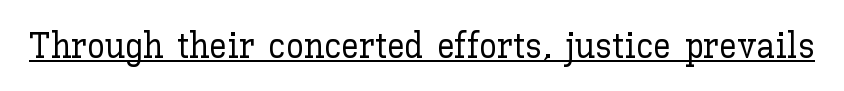
Q: Is the text italic (slanted)? A: No, it is upright.
Q: Is the text underlined? A: Yes.
Q: Is the spacing between letters normal or unusually wide? A: Normal.
Q: Width (condensed, normal, or wide)? A: Normal.
Q: Stroke contrast? A: Low.
Q: x-height? A: Medium.
Q: Monospaced? A: No.
